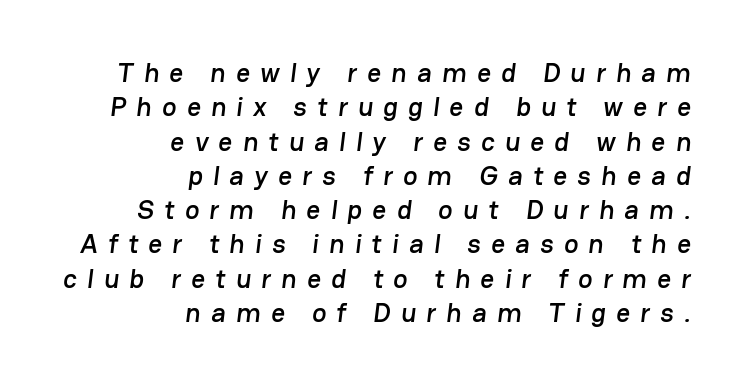
The image shows 27 px text type; set right-aligned, normal line spacing (1.27x), unusually wide letter spacing (+0.38 em), not underlined.
